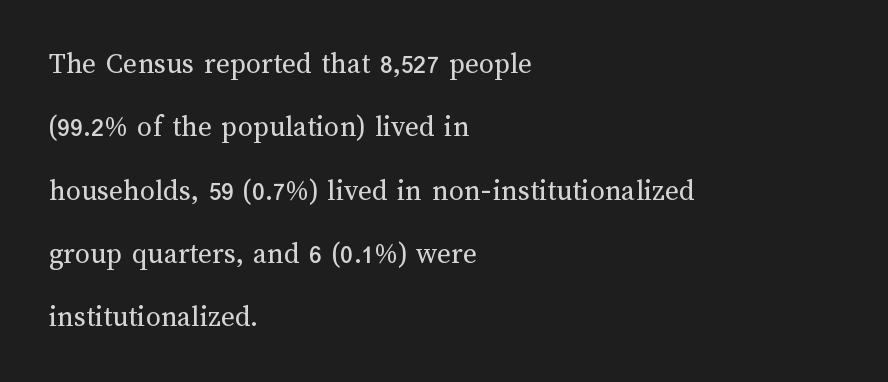
The letters advance in unequal steps, a hallmark of proportional type. A roman cut, with each character standing at attention. Does extra space separate the letters? No, they use regular spacing. Weight: regular or lighter.
